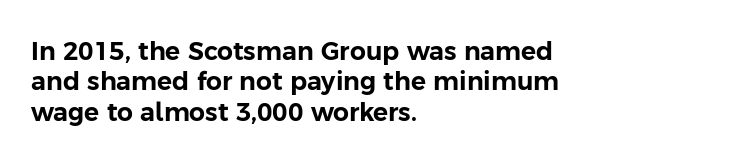
{"italic": "no", "underline": "no", "align": "left", "line_spacing_ratio": 1.22, "letter_spacing": "normal", "letter_spacing_em": 0.0, "glyph_px": 25}
